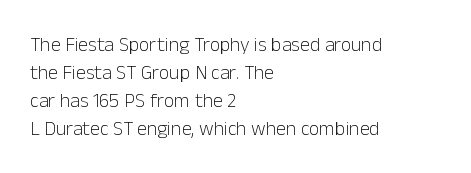
A roman cut, with each character standing at attention. Compared with a centered layout, this one pins lines to the left instead. Evenly set lines give the paragraph a standard silhouette. Heft: none added — not bold. The baseline area is clear.
